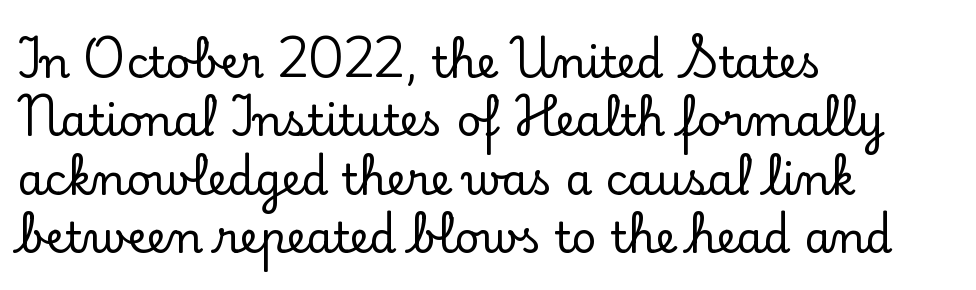
The image shows 43 px serif type, upright; set left-aligned, normal line spacing (1.36x), normal letter spacing, not underlined; low stroke contrast and a small x-height.
